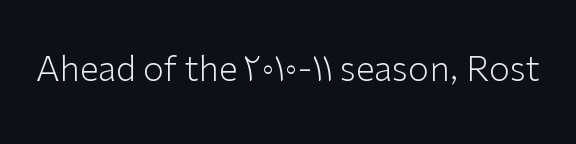
{"serif": "no", "italic": "no", "bold": "no", "weight": "light", "width": "normal", "stroke_contrast": "low", "x_height": "medium", "monospaced": "no", "underline": "no", "letter_spacing": "normal", "letter_spacing_em": 0.0, "glyph_px": 34}
